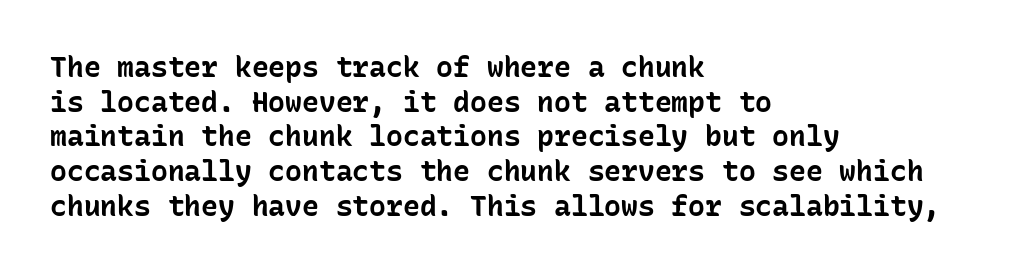
Descender tails drop into unmarked territory. This rendering leaves character spacing at its baseline value. In terms of weight, the rendering is a true, heavy bold. These lines are rendered in a fixed-pitch font. Grotesque or geometric, the face here clearly has no serifs.
